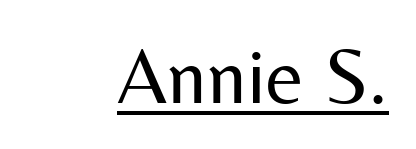
{"serif": "no", "italic": "no", "bold": "no", "weight": "regular", "width": "normal", "stroke_contrast": "medium", "x_height": "medium", "monospaced": "no", "underline": "yes", "letter_spacing": "normal", "letter_spacing_em": 0.0, "glyph_px": 80}
